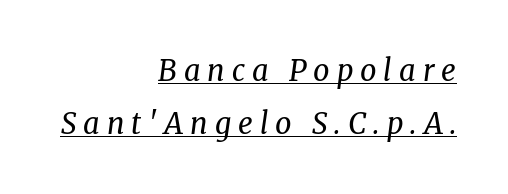
The image shows 29 px regular-weight serif type, italic (leaning right); set right-aligned, line spacing 1.82x, unusually wide letter spacing (+0.24 em), underlined; medium stroke contrast and a medium x-height.
